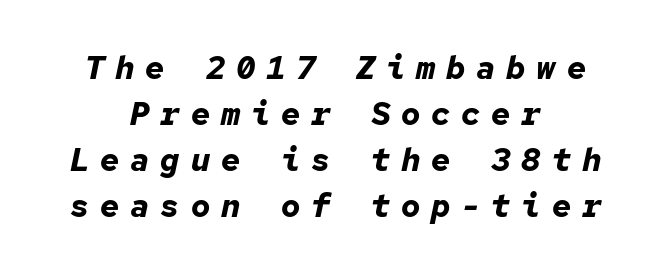
Q: Is the text bold? A: Yes.
Q: Is the text italic (slanted)? A: Yes, it leans right by about 12 degrees.
Q: Is the text underlined? A: No.
Q: How is the paragraph aligned? A: Centered.
Q: Is the spacing between letters normal or unusually wide? A: Unusually wide.
Q: Is the spacing between lines tight, normal or loose? A: Normal.
Q: Width (condensed, normal, or wide)? A: Normal.
Q: Stroke contrast? A: Low.
Q: x-height? A: Medium.
Q: Monospaced? A: Yes.
